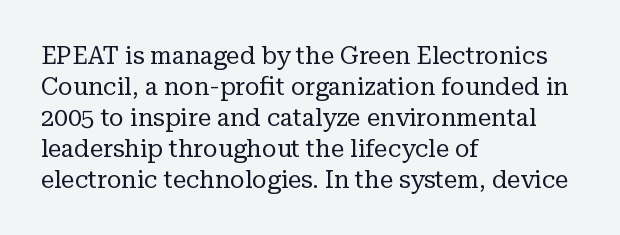
{"italic": "no", "bold": "no", "underline": "no", "align": "left", "line_spacing": "normal", "line_spacing_ratio": 1.29, "letter_spacing": "normal", "letter_spacing_em": 0.0, "glyph_px": 24}
